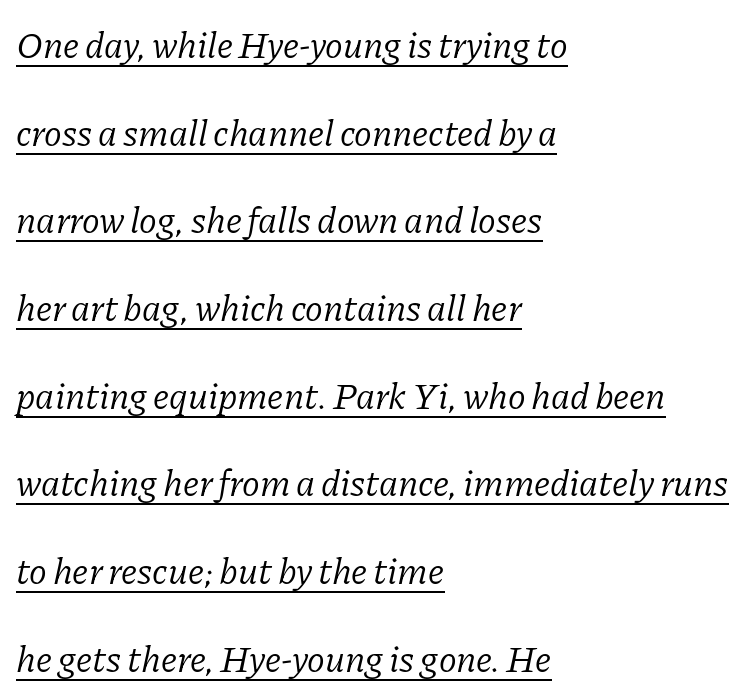
The image shows 37 px light serif type, italic (leaning right); set left-aligned, loose line spacing (2.37x), normal letter spacing, underlined; low stroke contrast and a medium x-height.
